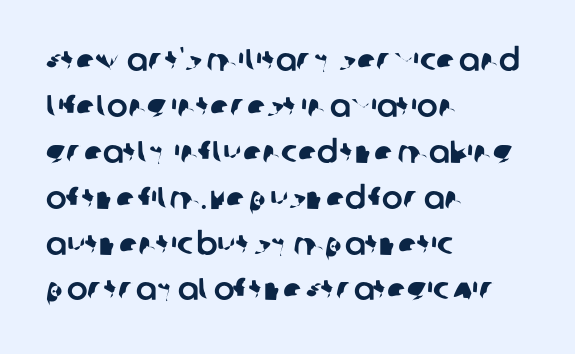
Q: Is the typeface a serif or a sans-serif typeface? A: Sans-serif.
Q: Is the text underlined? A: No.
Q: How is the paragraph aligned? A: Left-aligned.
Q: Is the spacing between letters normal or unusually wide? A: Normal.
Q: Is the spacing between lines tight, normal or loose? A: Normal.
Q: Width (condensed, normal, or wide)? A: Normal.
Q: Stroke contrast? A: Low.
Q: x-height? A: Large.
Q: Monospaced? A: No.
